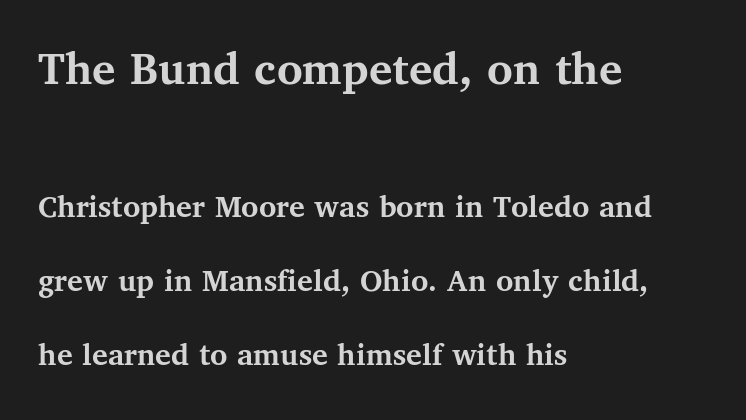
Q: Is the text bold? A: Yes.
Q: Is the text italic (slanted)? A: No, it is upright.
Q: Is the typeface a serif or a sans-serif typeface? A: Serif.
Q: Is the text underlined? A: No.
Q: How is the paragraph aligned? A: Left-aligned.
Q: Is the spacing between letters normal or unusually wide? A: Normal.
Q: Is the spacing between lines tight, normal or loose? A: Loose.
Q: Which block of text is set in a larger size, the first (top) or the second (bottom)? A: The first (top) one.
Q: Width (condensed, normal, or wide)? A: Normal.
Q: Stroke contrast? A: Medium.
Q: x-height? A: Medium.
Q: Monospaced? A: No.
